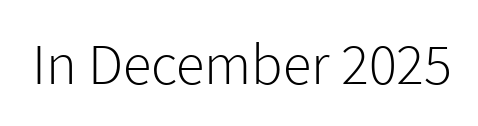
The image shows 58 px light sans-serif type, upright; set normal letter spacing, not underlined; low stroke contrast and a medium x-height.
